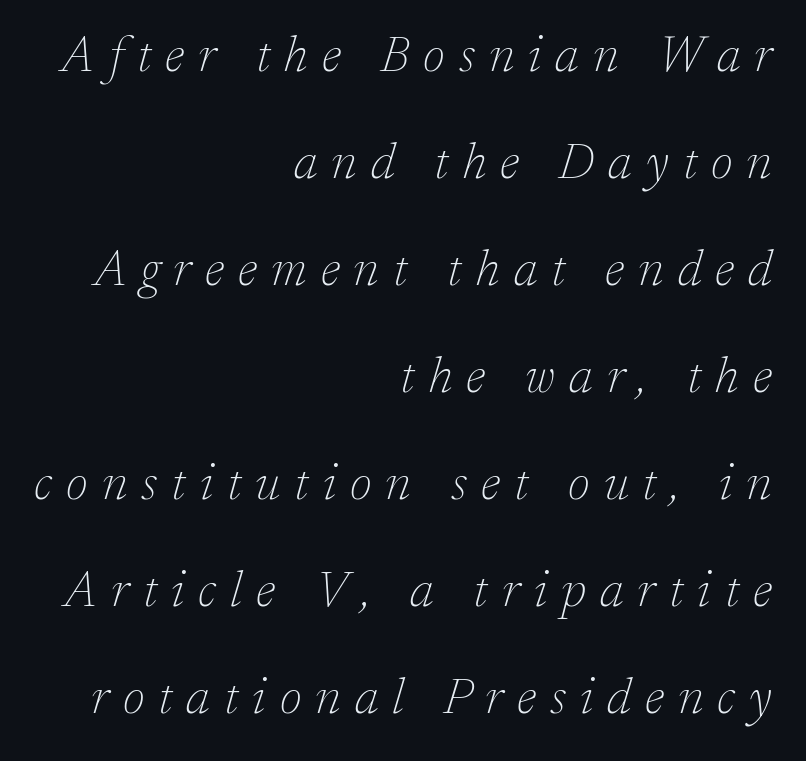
Q: Is the text bold? A: No.
Q: Is the text italic (slanted)? A: Yes, it leans right by about 17 degrees.
Q: Is the typeface a serif or a sans-serif typeface? A: Serif.
Q: Is the text underlined? A: No.
Q: How is the paragraph aligned? A: Right-aligned.
Q: Is the spacing between letters normal or unusually wide? A: Unusually wide.
Q: Is the spacing between lines tight, normal or loose? A: Loose.
Q: Width (condensed, normal, or wide)? A: Normal.
Q: Stroke contrast? A: Low.
Q: x-height? A: Medium.
Q: Monospaced? A: No.
